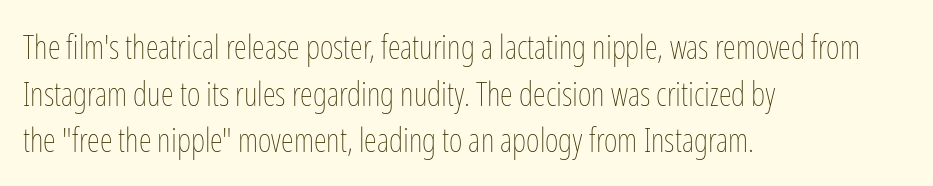
{"italic": "no", "bold": "no", "weight": "thin", "width": "condensed", "stroke_contrast": "low", "x_height": "medium", "monospaced": "no", "underline": "no", "align": "left", "line_spacing": "normal", "line_spacing_ratio": 1.41, "letter_spacing": "normal", "letter_spacing_em": 0.0, "glyph_px": 33}
